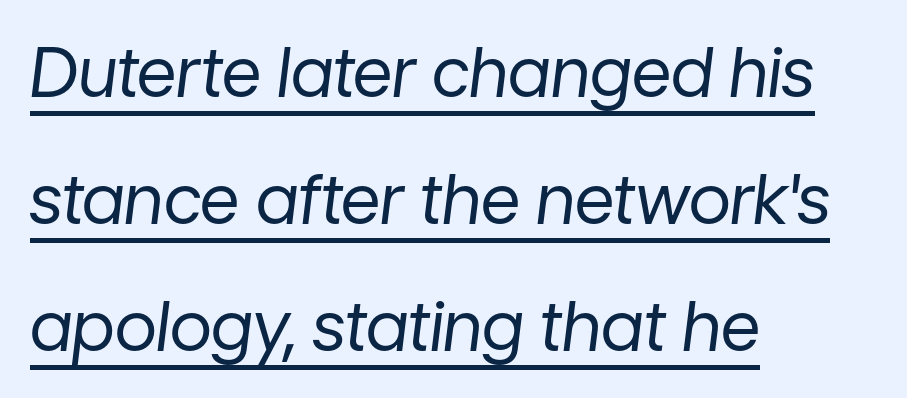
Proportional: the letters do not fall into vertical columns. Stems and bowls with no extra thickness — not bold. The whole block is typeset with a tilt. Visually the block forms a straight wall on the left and a jagged coastline on the right. Look at the tracking — it's just the regular setting, nothing added.
